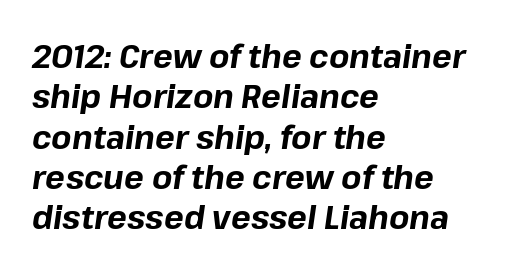
These lines are rendered in a variable-pitch font. The letters sit at their default tracking, neither squeezed nor spread. The words here are not underlined. If you drew a ruler down the left edge, every line would touch it.
